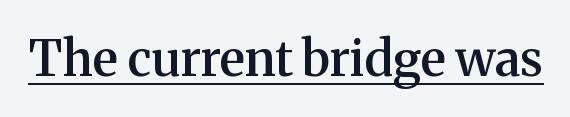
Q: Is the text bold? A: Semi-bold.
Q: Is the text italic (slanted)? A: No, it is upright.
Q: Is the typeface a serif or a sans-serif typeface? A: Serif.
Q: Is the text underlined? A: Yes.
Q: Is the spacing between letters normal or unusually wide? A: Normal.
Q: Width (condensed, normal, or wide)? A: Normal.
Q: Stroke contrast? A: Medium.
Q: x-height? A: Medium.
Q: Monospaced? A: No.
